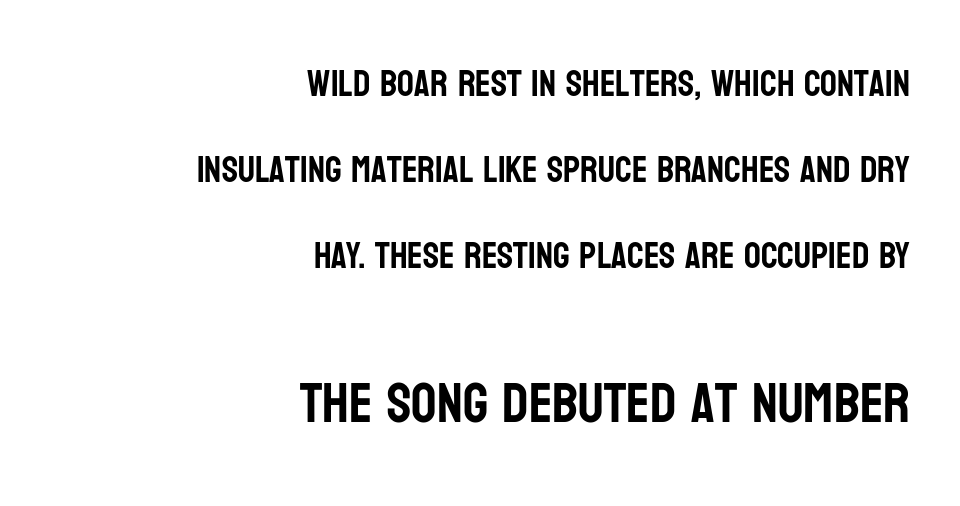
The image shows 56 px condensed sans-serif type, upright; set right-aligned, loose line spacing (2.33x), normal letter spacing, not underlined; the second (bottom) block is 1.51x larger; low stroke contrast and a large x-height.
